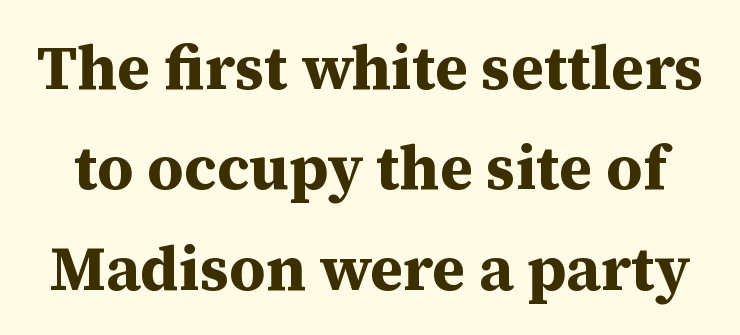
The image shows 62 px bold serif type, upright; set normal line spacing (1.62x), normal letter spacing, not underlined; medium stroke contrast and a medium x-height.
